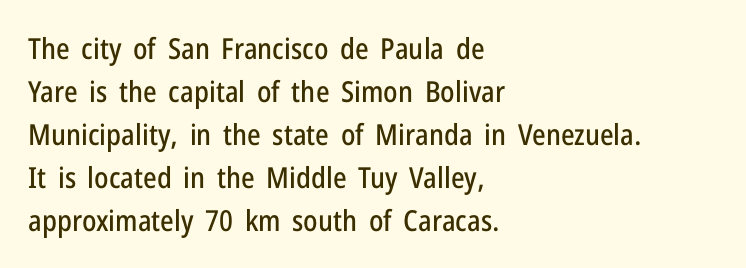
The image shows 29 px condensed sans-serif type, upright; set left-aligned, normal line spacing (1.48x), normal letter spacing, not underlined; low stroke contrast and a medium x-height.
